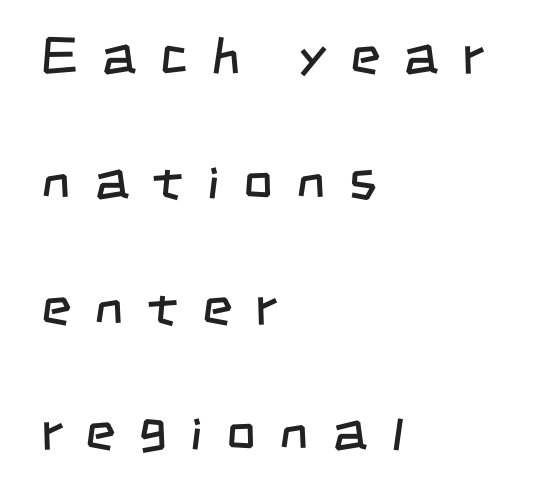
Q: Is the text bold? A: No.
Q: Is the typeface a serif or a sans-serif typeface? A: Sans-serif.
Q: Is the text underlined? A: No.
Q: How is the paragraph aligned? A: Left-aligned.
Q: Is the spacing between letters normal or unusually wide? A: Unusually wide.
Q: Is the spacing between lines tight, normal or loose? A: Loose.
Q: Width (condensed, normal, or wide)? A: Condensed.
Q: Stroke contrast? A: Low.
Q: x-height? A: Large.
Q: Monospaced? A: No.
